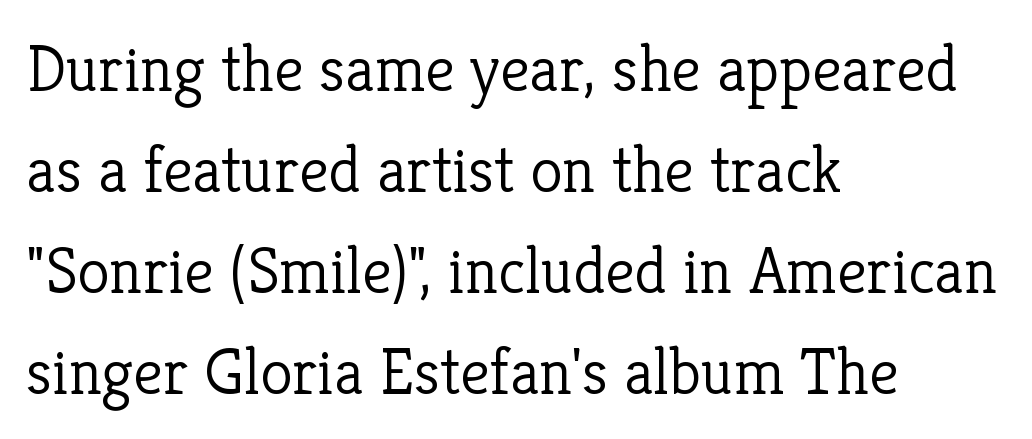
Unlike a clean sans, this face finishes its strokes with serifs. Notice how descenders clear the ascenders below comfortably — that's standard leading. Descender tails drop into unmarked territory. This rendering leaves character spacing at its baseline value.
